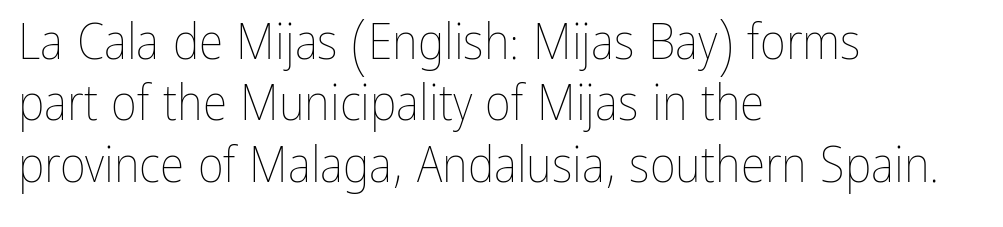
Proportional: the letters do not fall into vertical columns. Is there any slant? The stems are plumb. Think standard paragraph weight, or any step lighter than that. The horizontal fit of the characters is conventional and even.
